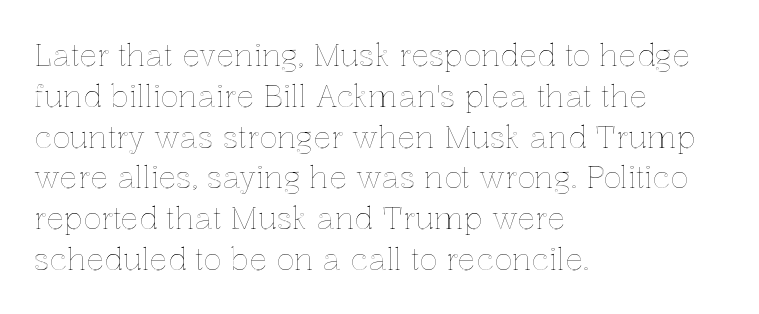
{"italic": "no", "width": "normal", "x_height": "medium", "monospaced": "no", "underline": "no", "align": "left", "line_spacing": "normal", "line_spacing_ratio": 1.36, "letter_spacing": "normal", "letter_spacing_em": 0.0, "glyph_px": 30}
